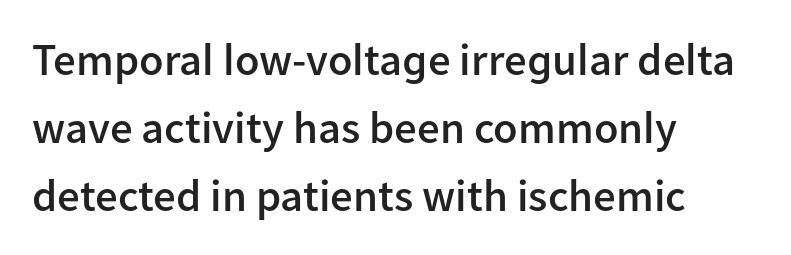
The image shows 45 px semibold sans-serif type, upright; set left-aligned, normal line spacing (1.51x), normal letter spacing, not underlined; low stroke contrast and a medium x-height.
